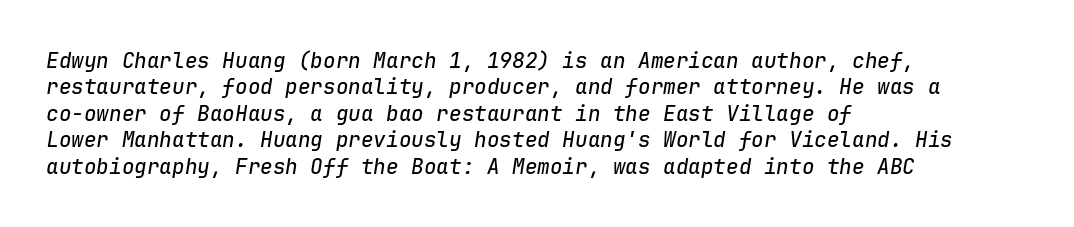
{"italic": "yes", "lean": "right", "slant_degrees": 9, "underline": "no", "align": "left", "line_spacing": "normal", "line_spacing_ratio": 1.26, "letter_spacing": "normal", "letter_spacing_em": 0.0, "glyph_px": 21}
